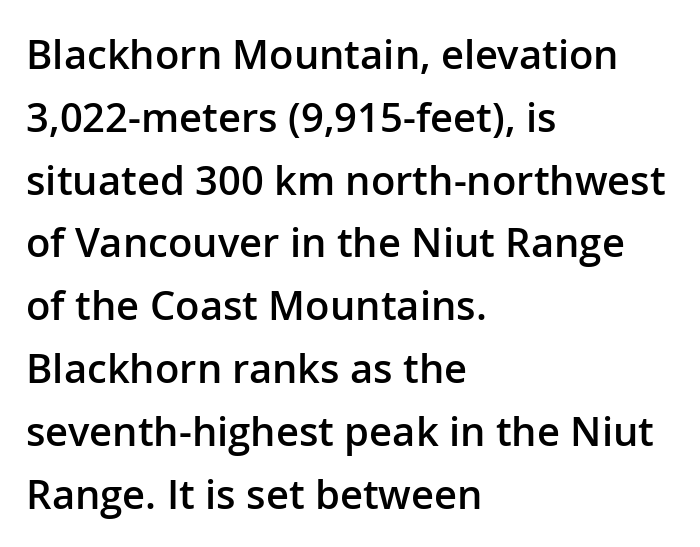
Q: Is the text bold? A: Semi-bold.
Q: Is the text italic (slanted)? A: No, it is upright.
Q: Is the typeface a serif or a sans-serif typeface? A: Sans-serif.
Q: Is the text underlined? A: No.
Q: How is the paragraph aligned? A: Left-aligned.
Q: Is the spacing between letters normal or unusually wide? A: Normal.
Q: Is the spacing between lines tight, normal or loose? A: Normal.
Q: Width (condensed, normal, or wide)? A: Normal.
Q: Stroke contrast? A: Low.
Q: x-height? A: Medium.
Q: Monospaced? A: No.
